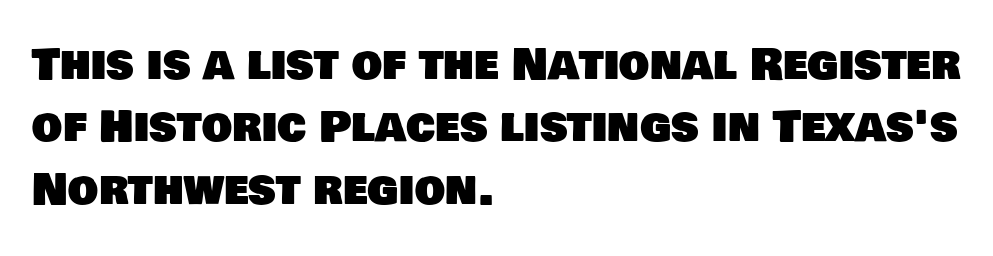
Q: Is the typeface a serif or a sans-serif typeface? A: Sans-serif.
Q: Is the text underlined? A: No.
Q: How is the paragraph aligned? A: Left-aligned.
Q: Is the spacing between letters normal or unusually wide? A: Normal.
Q: Is the spacing between lines tight, normal or loose? A: Normal.
Q: Width (condensed, normal, or wide)? A: Normal.
Q: Stroke contrast? A: Low.
Q: x-height? A: Large.
Q: Monospaced? A: No.
